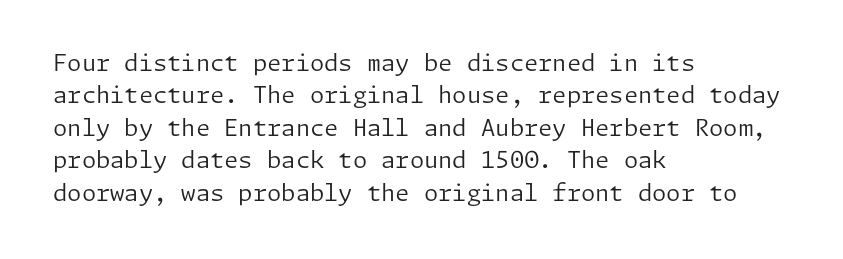
The image shows 23 px text type, upright; set left-aligned, normal line spacing (1.41x), normal letter spacing, not underlined.
